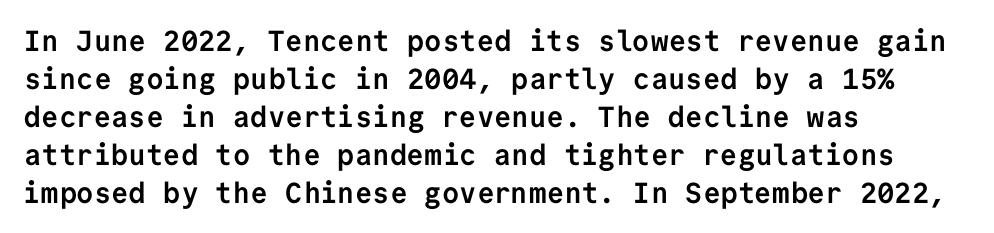
{"serif": "no", "italic": "no", "bold": "yes", "weight": "semibold", "width": "normal", "stroke_contrast": "low", "x_height": "medium", "monospaced": "yes", "underline": "no", "align": "left", "line_spacing": "normal", "line_spacing_ratio": 1.31, "letter_spacing": "normal", "letter_spacing_em": 0.0, "glyph_px": 29}
